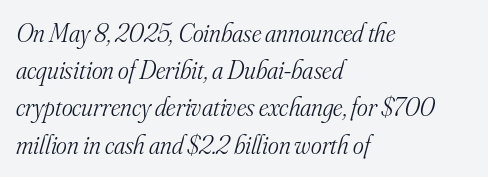
{"italic": "yes", "lean": "right", "slant_degrees": 16, "bold": "no", "underline": "no", "align": "left", "line_spacing": "normal", "line_spacing_ratio": 1.43, "letter_spacing": "normal", "letter_spacing_em": 0.0, "glyph_px": 26}
